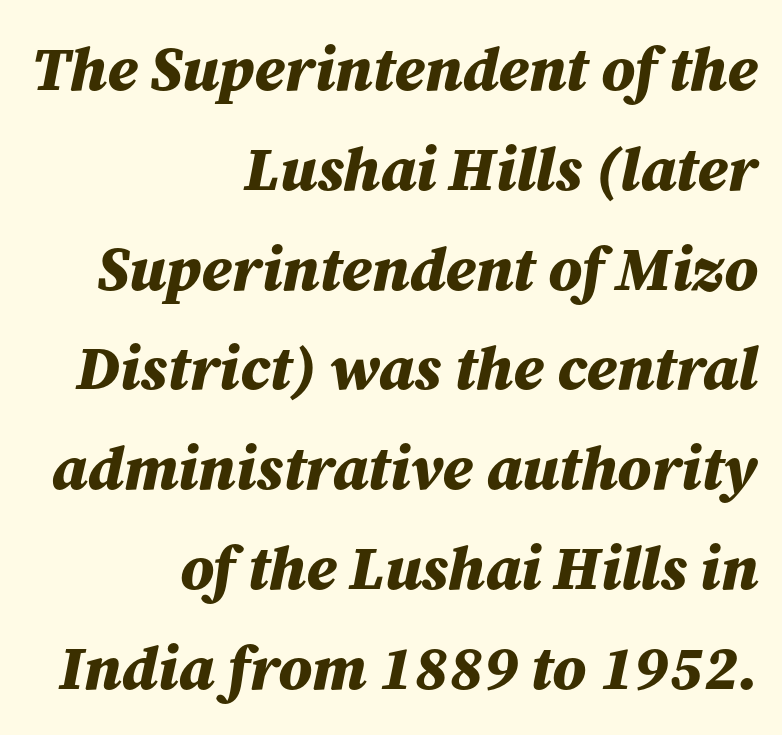
Successive baselines arrive at the customary interval. These lines are set flush right with a ragged left edge. Has an underline been added? It has not. If you drew a line through each stem, it would be angled.
